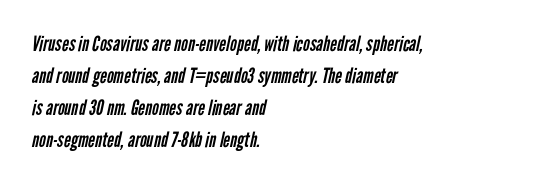
Counters stay open thanks to moderate or lighter strokes. Line spacing here is normal. Letters rest on an invisible, unmarked baseline. Tracking value appears to be zero — textbook default spacing. These lines are set flush left with a ragged right edge.
